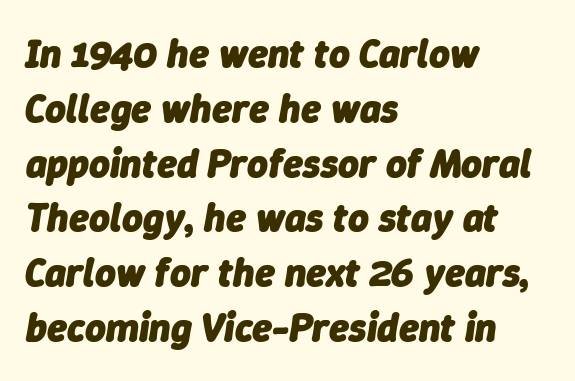
{"italic": "yes", "lean": "right", "slant_degrees": 9, "bold": "yes", "weight": "heavy", "width": "normal", "stroke_contrast": "low", "x_height": "medium", "monospaced": "no", "underline": "no", "align": "left", "line_spacing": "normal", "line_spacing_ratio": 1.37, "letter_spacing": "normal", "letter_spacing_em": 0.0, "glyph_px": 40}
